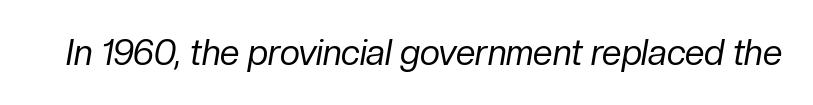
{"italic": "yes", "lean": "right", "slant_degrees": 10, "bold": "no", "weight": "regular", "width": "normal", "stroke_contrast": "low", "x_height": "medium", "monospaced": "no", "underline": "no", "letter_spacing": "normal", "letter_spacing_em": 0.0, "glyph_px": 35}
